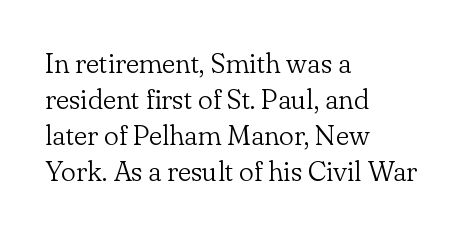
{"serif": "yes", "italic": "no", "bold": "no", "weight": "light", "width": "normal", "stroke_contrast": "low", "x_height": "small", "monospaced": "no", "underline": "no", "align": "left", "line_spacing": "normal", "line_spacing_ratio": 1.29, "letter_spacing": "normal", "letter_spacing_em": 0.0, "glyph_px": 28}
